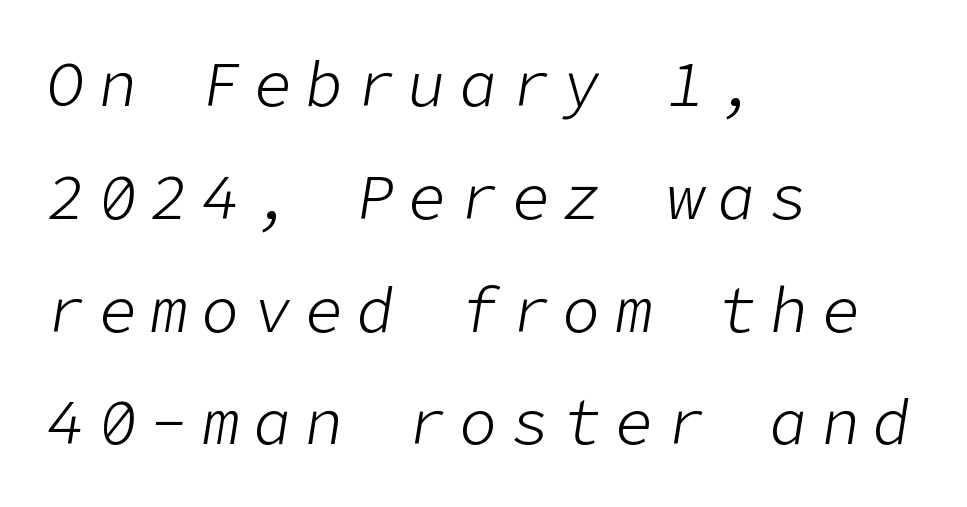
Q: Is the text bold? A: No.
Q: Is the text italic (slanted)? A: Yes, it leans right by about 9 degrees.
Q: Is the text underlined? A: No.
Q: How is the paragraph aligned? A: Left-aligned.
Q: Is the spacing between letters normal or unusually wide? A: Unusually wide.
Q: Width (condensed, normal, or wide)? A: Normal.
Q: Stroke contrast? A: Low.
Q: x-height? A: Medium.
